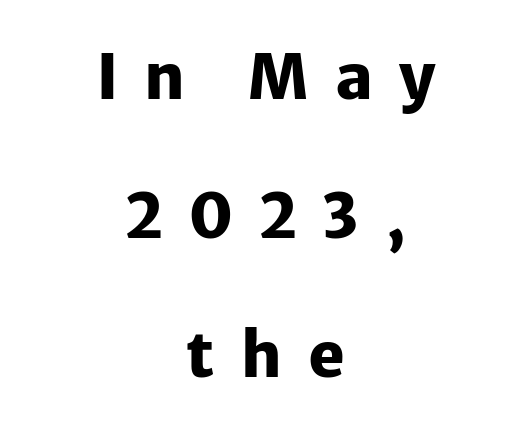
The image shows 62 px heavy sans-serif type, upright; set centered, loose line spacing (2.24x), unusually wide letter spacing (+0.42 em), not underlined; low stroke contrast and a medium x-height.
